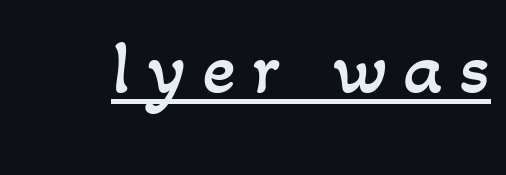
A light-to-regular cut is what we see here. Note the varied advance widths — an 'i' is clearly narrower than an 'm'. The rendering uses the underline text-decoration. The passage shown has open, widely tracked lettering throughout.
